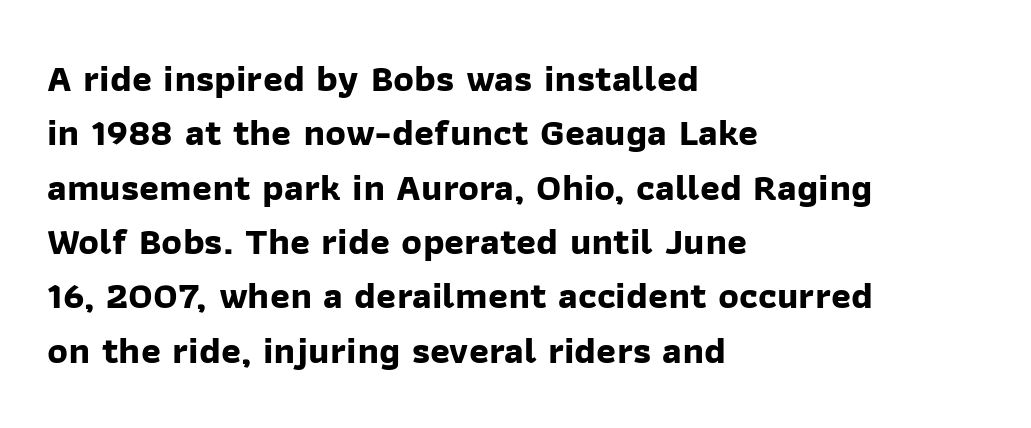
Q: Is the text bold? A: Yes.
Q: Is the typeface a serif or a sans-serif typeface? A: Sans-serif.
Q: Is the text underlined? A: No.
Q: How is the paragraph aligned? A: Left-aligned.
Q: Is the spacing between letters normal or unusually wide? A: Normal.
Q: Is the spacing between lines tight, normal or loose? A: Normal.
Q: Width (condensed, normal, or wide)? A: Normal.
Q: Stroke contrast? A: Low.
Q: x-height? A: Medium.
Q: Monospaced? A: No.
